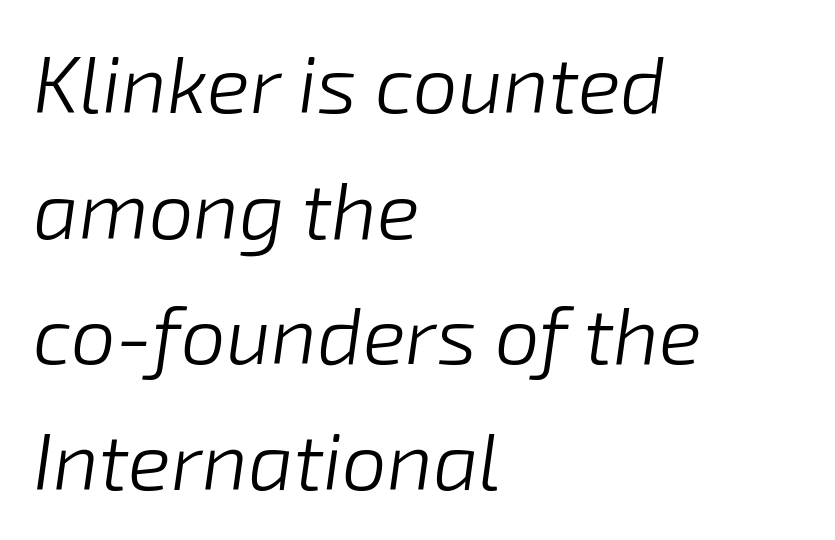
{"italic": "yes", "lean": "right", "slant_degrees": 8, "bold": "no", "weight": "light", "width": "normal", "stroke_contrast": "low", "x_height": "medium", "monospaced": "no", "underline": "no", "align": "left", "line_spacing": "normal", "line_spacing_ratio": 1.57, "letter_spacing": "normal", "letter_spacing_em": 0.0, "glyph_px": 80}
